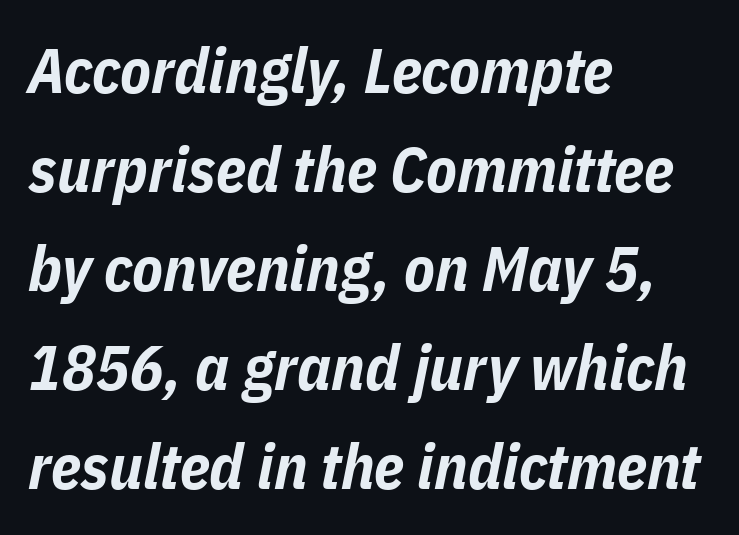
{"italic": "yes", "lean": "right", "slant_degrees": 11, "bold": "yes", "weight": "bold", "width": "condensed", "stroke_contrast": "low", "x_height": "medium", "monospaced": "no", "underline": "no", "align": "left", "line_spacing": "normal", "line_spacing_ratio": 1.57, "letter_spacing": "normal", "letter_spacing_em": 0.0, "glyph_px": 63}
